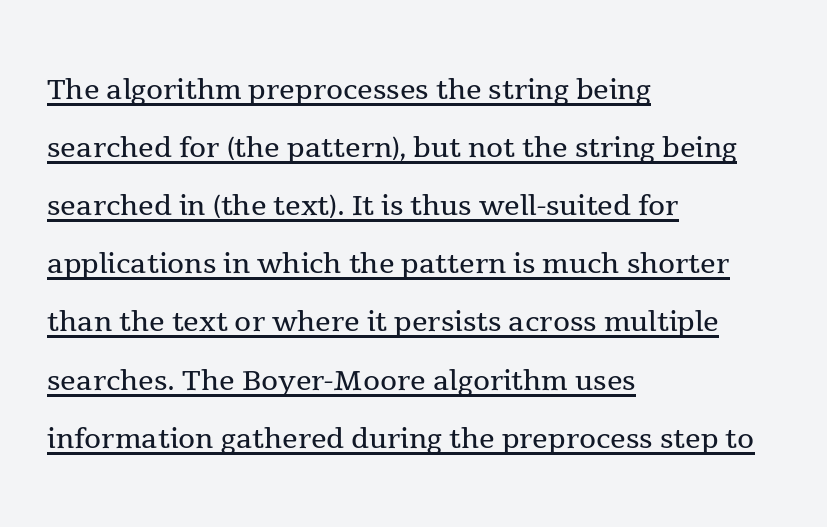
Q: Is the text bold? A: No.
Q: Is the text italic (slanted)? A: No, it is upright.
Q: Is the typeface a serif or a sans-serif typeface? A: Serif.
Q: Is the text underlined? A: Yes.
Q: How is the paragraph aligned? A: Left-aligned.
Q: Is the spacing between letters normal or unusually wide? A: Normal.
Q: Is the spacing between lines tight, normal or loose? A: Normal.
Q: Width (condensed, normal, or wide)? A: Normal.
Q: x-height? A: Medium.
Q: Monospaced? A: No.
